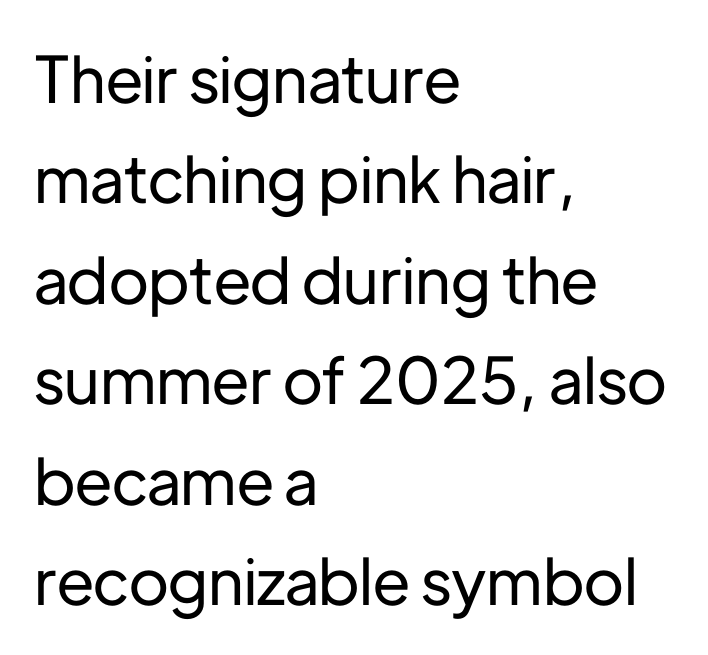
{"serif": "no", "italic": "no", "width": "normal", "stroke_contrast": "low", "x_height": "medium", "monospaced": "no", "underline": "no", "align": "left", "line_spacing": "normal", "line_spacing_ratio": 1.57, "letter_spacing": "normal", "letter_spacing_em": 0.0, "glyph_px": 64}
